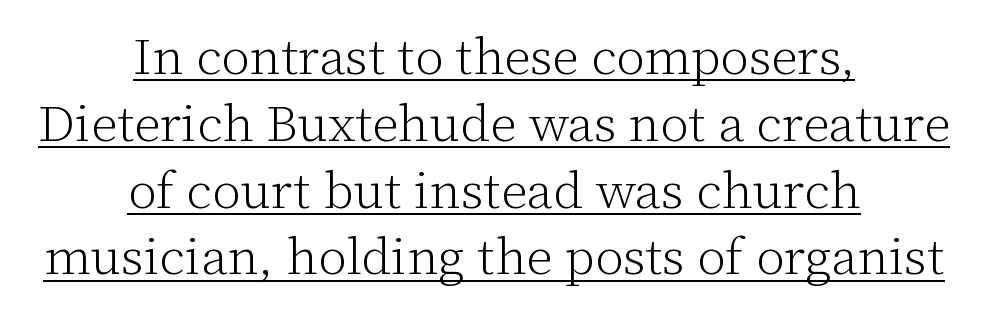
Q: Is the text bold? A: No.
Q: Is the text italic (slanted)? A: No, it is upright.
Q: Is the typeface a serif or a sans-serif typeface? A: Serif.
Q: Is the text underlined? A: Yes.
Q: How is the paragraph aligned? A: Centered.
Q: Is the spacing between letters normal or unusually wide? A: Normal.
Q: Is the spacing between lines tight, normal or loose? A: Normal.
Q: Width (condensed, normal, or wide)? A: Normal.
Q: Stroke contrast? A: Low.
Q: x-height? A: Medium.
Q: Monospaced? A: No.
